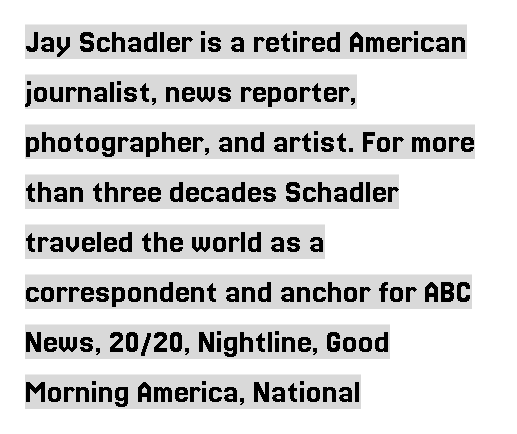
The face used here is proportionally spaced, like ordinary book or web type. Visually the block forms a straight wall on the left and a jagged coastline on the right. The type is set solid horizontally, with unmodified tracking. Check under the words: just untouched page. Posture: vertical. A serif font was chosen for this passage.
